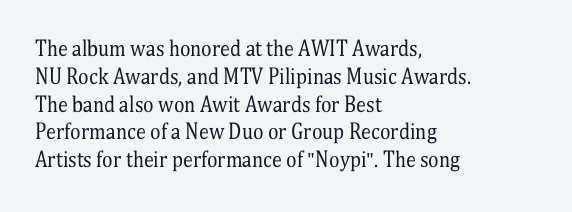
Nothing heavy about these letters — not bold at all. Compared with a centered layout, this one pins lines to the left instead. Spacing between characters is what you'd get straight out of the box. Posture: vertical. Anything drawn beneath the words? Only blank space.
